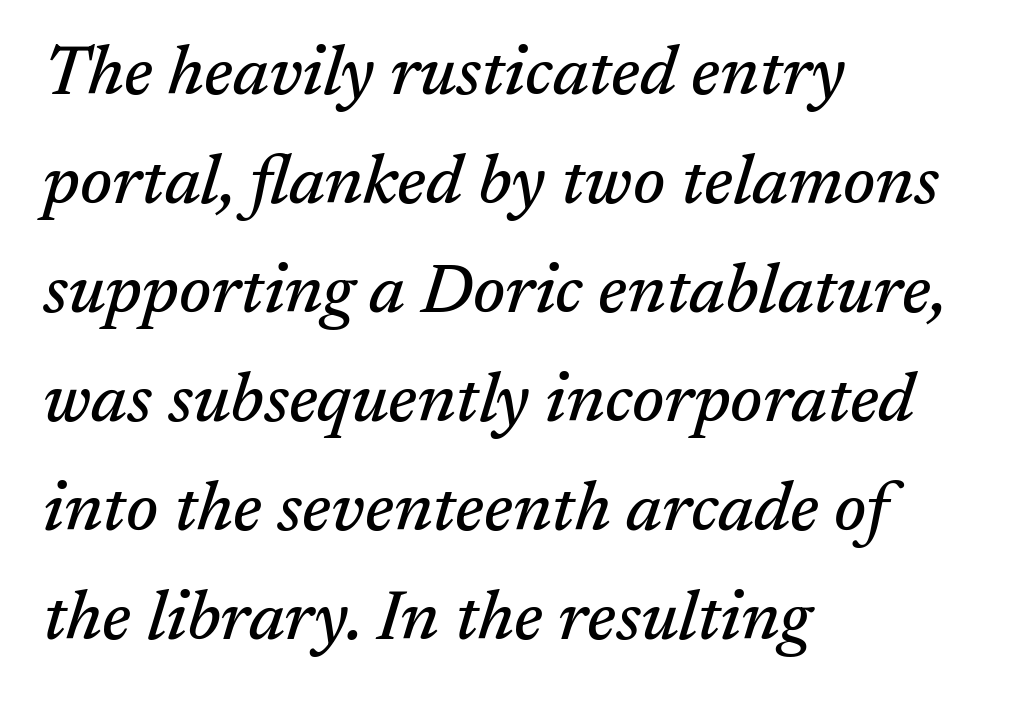
The image shows 69 px serif type, italic (leaning right); set left-aligned, normal line spacing (1.58x), normal letter spacing, not underlined; medium stroke contrast and a medium x-height.
